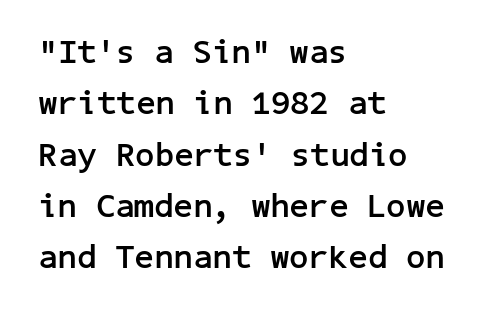
{"serif": "no", "italic": "no", "bold": "yes", "weight": "semibold", "width": "normal", "stroke_contrast": "low", "x_height": "medium", "underline": "no", "align": "left", "line_spacing": "normal", "line_spacing_ratio": 1.51, "letter_spacing": "normal", "letter_spacing_em": 0.0, "glyph_px": 34}
